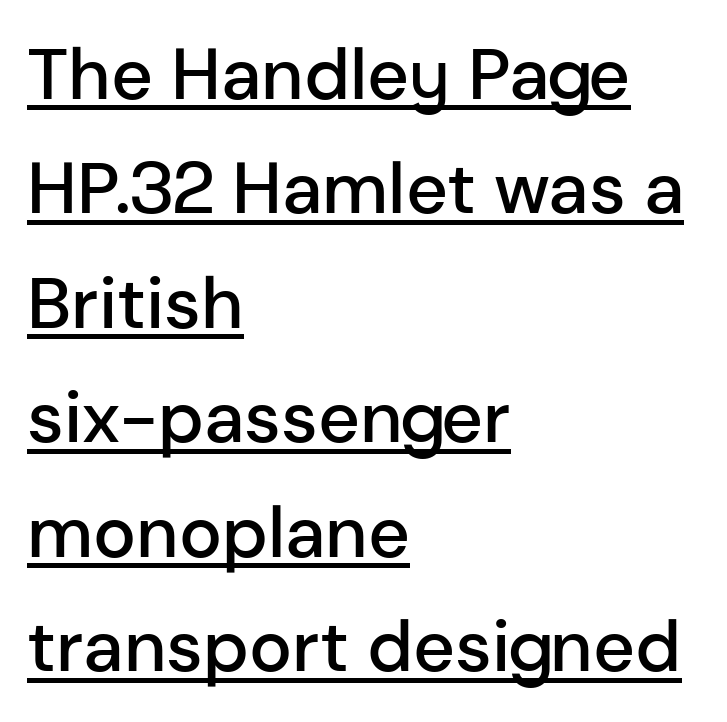
The image shows 72 px semibold sans-serif type, upright; set left-aligned, normal line spacing (1.59x), normal letter spacing, underlined; low stroke contrast and a medium x-height.
